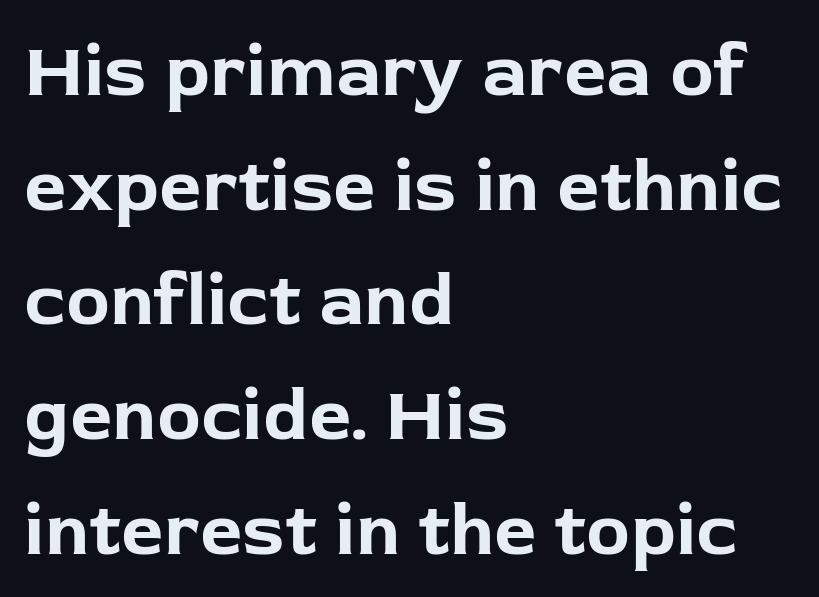
{"serif": "no", "italic": "no", "bold": "yes", "weight": "bold", "width": "normal", "stroke_contrast": "low", "x_height": "medium", "monospaced": "no", "underline": "no", "align": "left", "line_spacing": "normal", "line_spacing_ratio": 1.55, "letter_spacing": "normal", "letter_spacing_em": 0.0, "glyph_px": 74}
